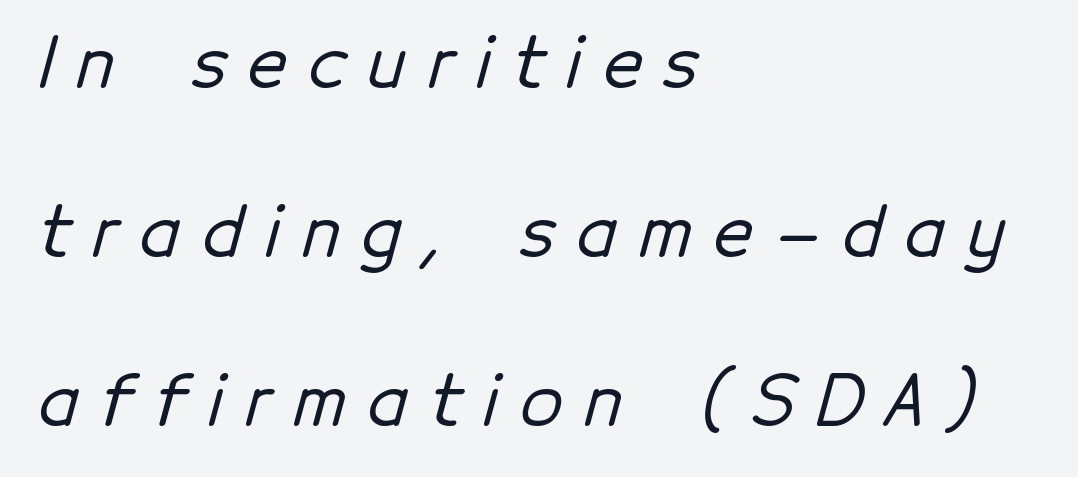
Q: Is the typeface a serif or a sans-serif typeface? A: Sans-serif.
Q: Is the text underlined? A: No.
Q: How is the paragraph aligned? A: Left-aligned.
Q: Is the spacing between letters normal or unusually wide? A: Unusually wide.
Q: Is the spacing between lines tight, normal or loose? A: Loose.
Q: Width (condensed, normal, or wide)? A: Normal.
Q: Stroke contrast? A: Low.
Q: x-height? A: Medium.
Q: Monospaced? A: No.
